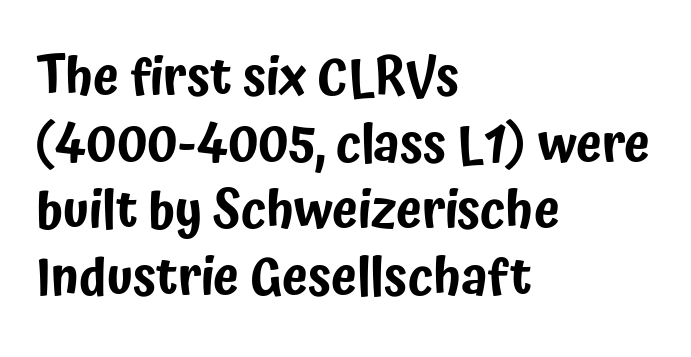
A normal amount of white space separates one row of letters from the next. Looks like regular typesetting: each glyph gets only the width it needs. Stroke terminals: plain, sans-serif. Is the block centered? No — it sits flush against the left margin.
